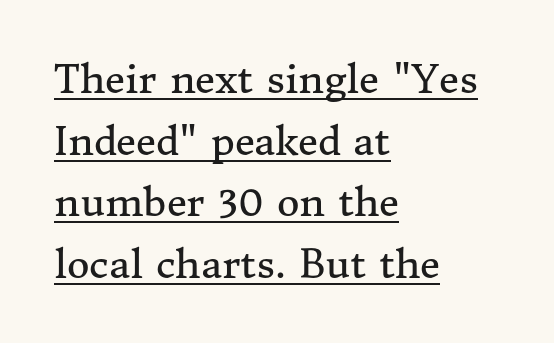
Students, note that the glyphs here touch the page at normal intervals. Counters stay open thanks to moderate or lighter strokes. Left-aligned paragraph, ragged on the right. In terms of leading, this rendering sits right in the middle. Small tapered or slab feet sit at the stroke ends, so this counts as serif.
